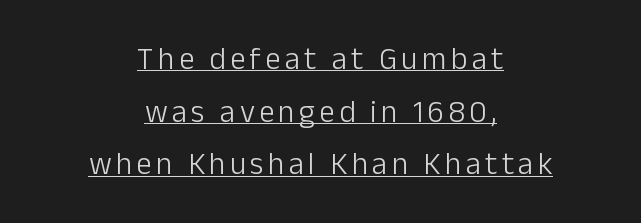
Q: Is the text bold? A: No.
Q: Is the text italic (slanted)? A: No, it is upright.
Q: Is the typeface a serif or a sans-serif typeface? A: Sans-serif.
Q: Is the text underlined? A: Yes.
Q: How is the paragraph aligned? A: Centered.
Q: Is the spacing between lines tight, normal or loose? A: Normal.
Q: Width (condensed, normal, or wide)? A: Normal.
Q: Stroke contrast? A: Low.
Q: x-height? A: Medium.
Q: Monospaced? A: No.
